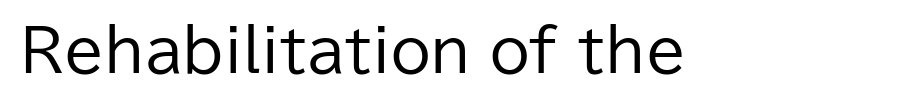
The image shows 58 px regular-weight sans-serif type, upright; set normal letter spacing, not underlined; low stroke contrast and a medium x-height.
